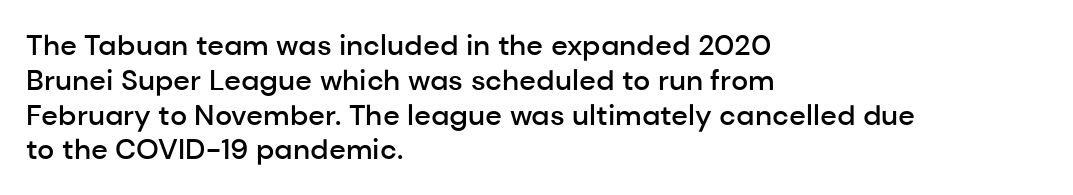
The image shows 29 px semibold sans-serif type, upright; set left-aligned, line spacing 1.2x, normal letter spacing, not underlined; low stroke contrast and a medium x-height.
